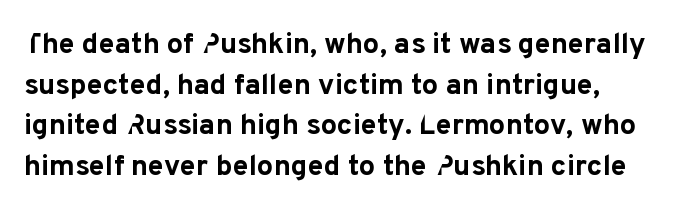
Q: Is the text bold? A: Yes.
Q: Is the text italic (slanted)? A: No, it is upright.
Q: Is the typeface a serif or a sans-serif typeface? A: Sans-serif.
Q: Is the text underlined? A: No.
Q: How is the paragraph aligned? A: Left-aligned.
Q: Is the spacing between letters normal or unusually wide? A: Normal.
Q: Is the spacing between lines tight, normal or loose? A: Normal.
Q: Width (condensed, normal, or wide)? A: Normal.
Q: Stroke contrast? A: Low.
Q: x-height? A: Medium.
Q: Monospaced? A: No.
